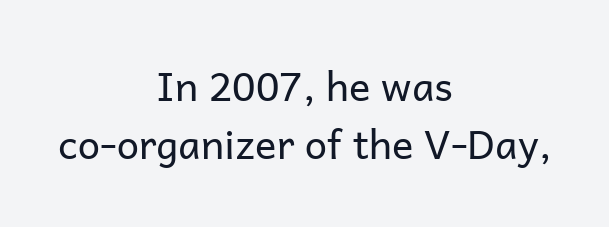
Q: Is the text bold? A: No.
Q: Is the text italic (slanted)? A: No, it is upright.
Q: Is the typeface a serif or a sans-serif typeface? A: Sans-serif.
Q: Is the text underlined? A: No.
Q: How is the paragraph aligned? A: Centered.
Q: Is the spacing between letters normal or unusually wide? A: Normal.
Q: Is the spacing between lines tight, normal or loose? A: Normal.
Q: Width (condensed, normal, or wide)? A: Normal.
Q: Stroke contrast? A: Low.
Q: x-height? A: Medium.
Q: Monospaced? A: No.
